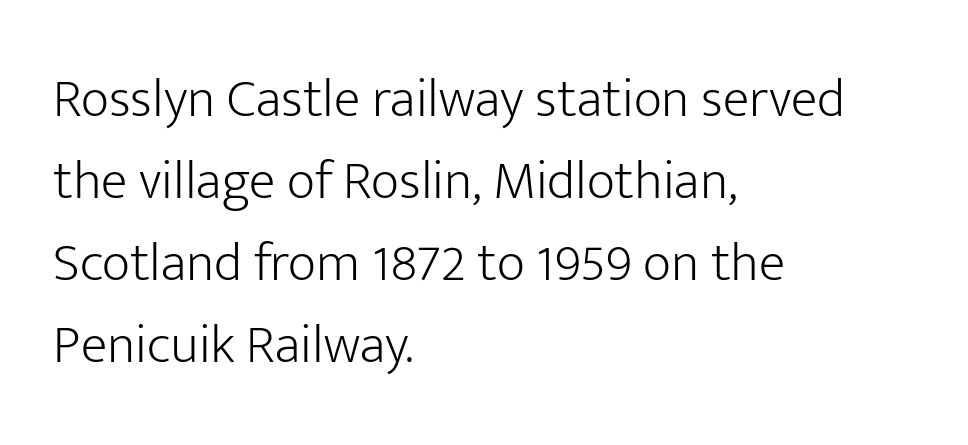
Type style note: lacks serifs. Standard letterfit; no display-style spreading of the glyphs. The space between consecutive lines is moderate. The passage shown is typed in a proportional face where columns would drift. The ragged edge is on the right, which tells us the setting is flush left.
